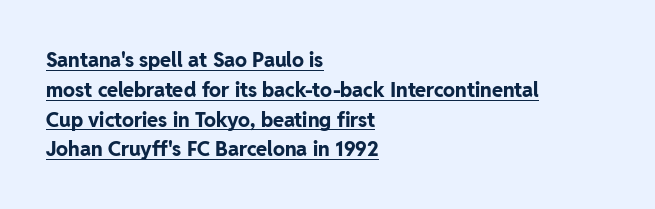
All the whitespace from short lines collects on the right. There is no visible air inserted between adjacent glyphs. Each line of the rendering has a horizontal stroke beneath the glyphs. Vertically, the passage feels balanced, rows spaced as you'd expect. These lines were composed using upright roman letters. Heavy, bold letterforms.
